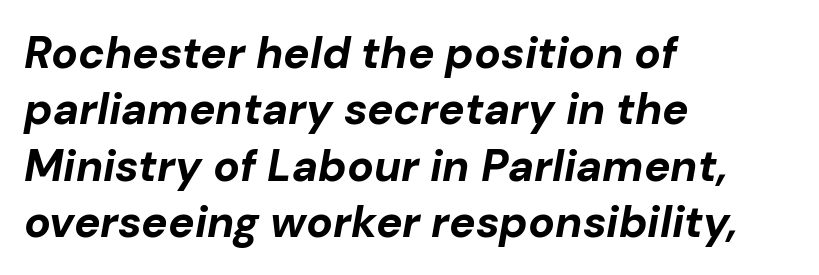
The image shows 44 px bold type, italic (leaning right); set left-aligned, normal line spacing (1.28x), normal letter spacing, not underlined; low stroke contrast and a medium x-height.
